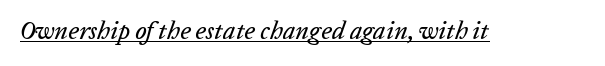
Decoration check: the copy is underlined. In terms of letterspacing, this is plain default setting. It's the slanting kind of type.
